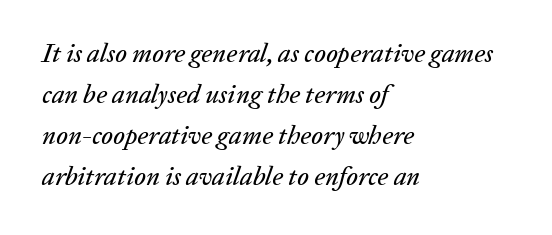
The image shows 26 px text type, italic (leaning right); set left-aligned, normal line spacing (1.58x), normal letter spacing, not underlined.
